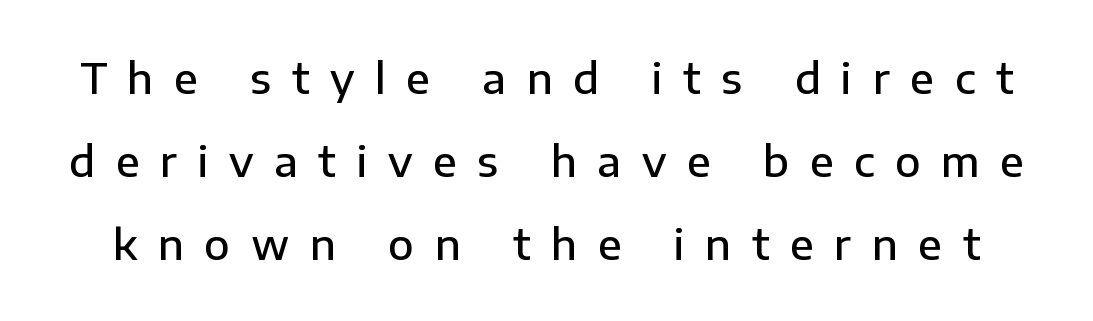
The image shows 42 px semibold sans-serif type, upright; set loose line spacing (1.98x), unusually wide letter spacing (+0.49 em), not underlined; low stroke contrast and a medium x-height.
